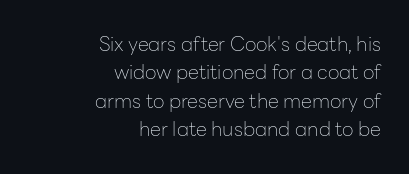
{"italic": "no", "bold": "no", "underline": "no", "align": "right", "line_spacing": "normal", "line_spacing_ratio": 1.42, "letter_spacing": "normal", "letter_spacing_em": 0.0, "glyph_px": 20}
